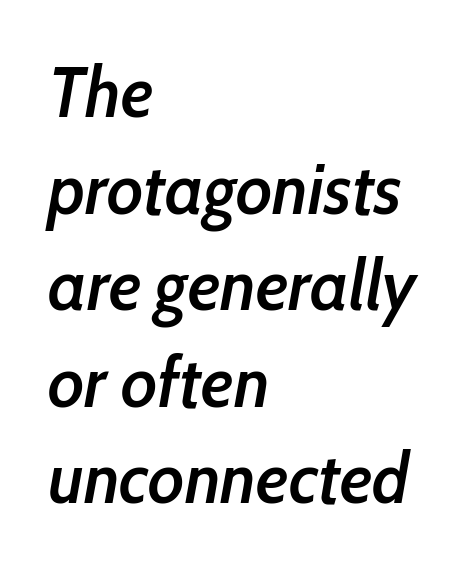
Q: Is the text bold? A: Semi-bold.
Q: Is the text italic (slanted)? A: Yes, it leans right by about 10 degrees.
Q: Is the text underlined? A: No.
Q: How is the paragraph aligned? A: Left-aligned.
Q: Is the spacing between letters normal or unusually wide? A: Normal.
Q: Is the spacing between lines tight, normal or loose? A: Normal.
Q: Width (condensed, normal, or wide)? A: Condensed.
Q: Stroke contrast? A: Low.
Q: x-height? A: Medium.
Q: Monospaced? A: No.
